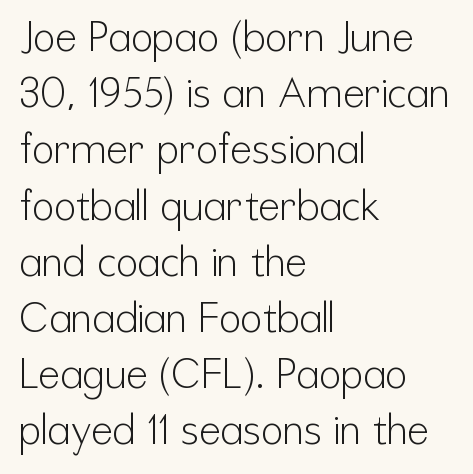
Caption: standard tracking, unaltered. Tall strokes in this sample are plumb rather than angled. A student would call this left alignment; a typographer would say flush left, rag right. Underlining? Definitely not there. The designer left line spacing at the default. The passage shown is typeset with a sans-serif family.
